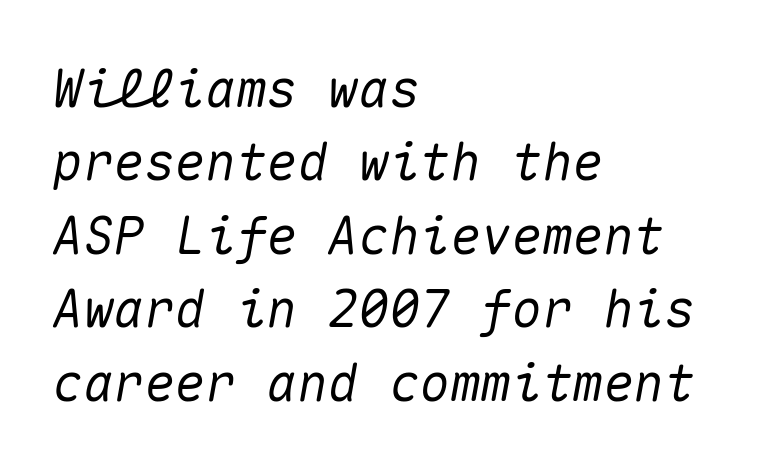
Default kerning and tracking; the words read as compact shapes. Any mark beneath the type? The region is blank. Compared with typical paragraphs, the rows here are spaced about the same. Every character sits at an angle, as italics do.
